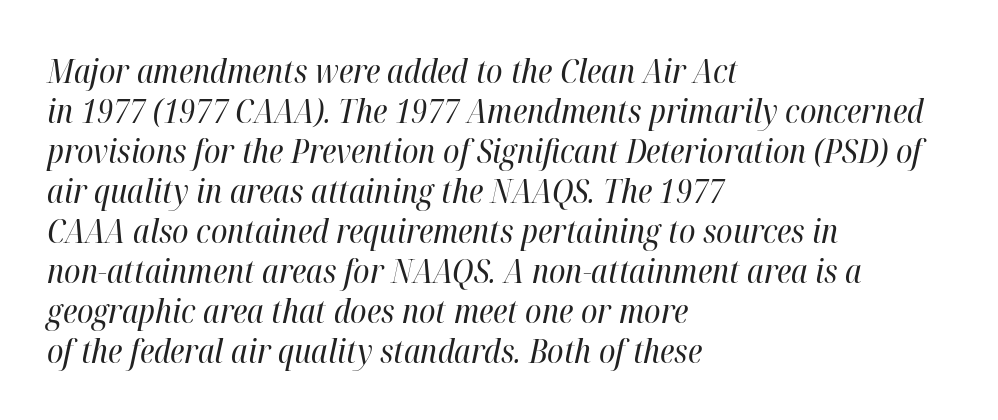
{"italic": "yes", "lean": "right", "slant_degrees": 12, "bold": "no", "weight": "regular", "width": "condensed", "stroke_contrast": "high", "x_height": "medium", "monospaced": "no", "underline": "no", "align": "left", "line_spacing_ratio": 1.21, "letter_spacing": "normal", "letter_spacing_em": 0.0, "glyph_px": 33}
